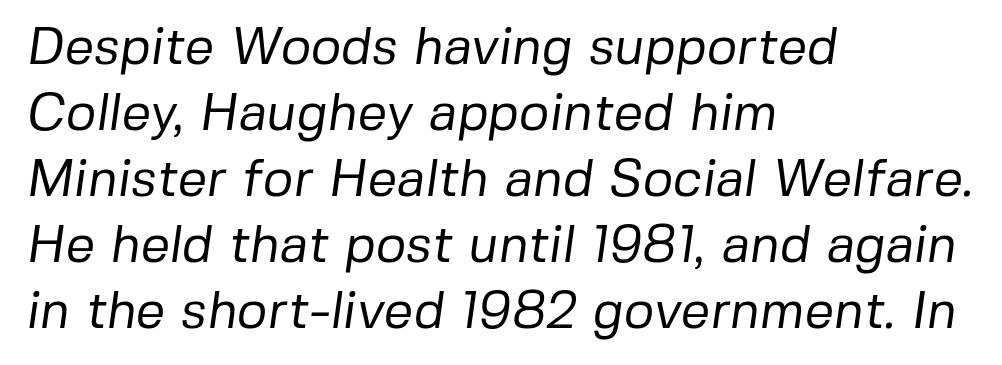
The image shows 52 px regular-weight sans-serif type; set left-aligned, normal line spacing (1.27x), normal letter spacing, not underlined; low stroke contrast and a medium x-height.
